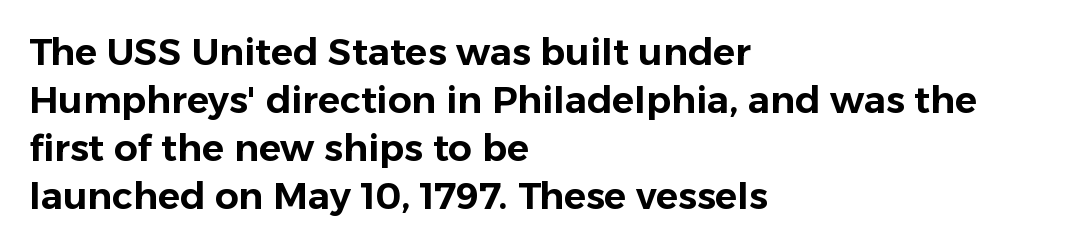
The image shows 37 px sans-serif type, upright; set left-aligned, normal line spacing (1.3x), normal letter spacing, not underlined; low stroke contrast and a medium x-height.
